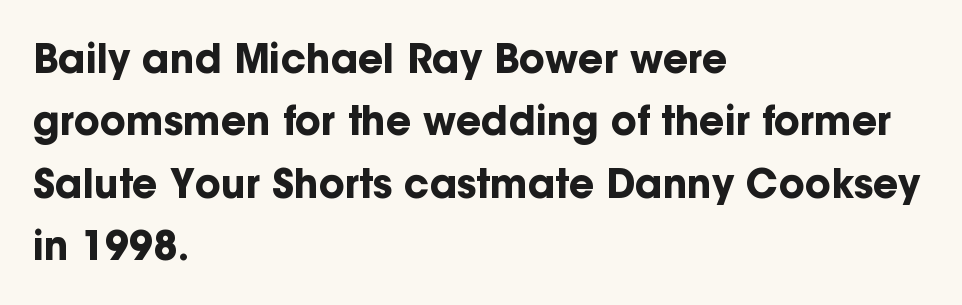
The image shows 39 px bold sans-serif type, upright; set left-aligned, normal line spacing (1.6x), normal letter spacing, not underlined; low stroke contrast and a medium x-height.
